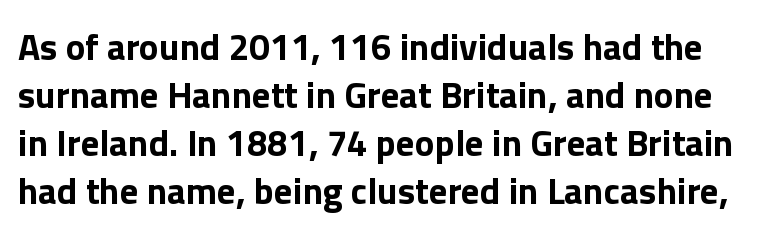
{"serif": "no", "italic": "no", "bold": "yes", "weight": "bold", "width": "normal", "stroke_contrast": "low", "x_height": "medium", "monospaced": "no", "underline": "no", "line_spacing": "normal", "line_spacing_ratio": 1.3, "letter_spacing": "normal", "letter_spacing_em": 0.0, "glyph_px": 37}
